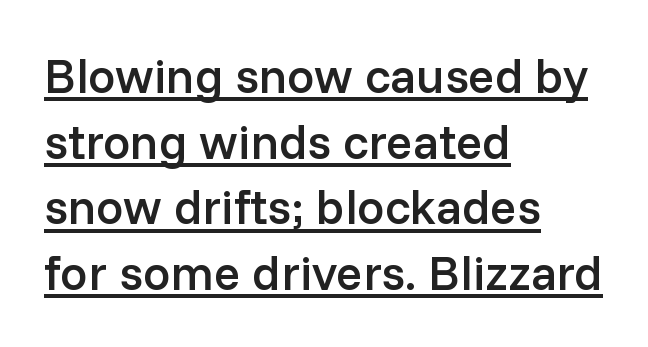
The image shows 49 px semibold sans-serif type, upright; set left-aligned, normal line spacing (1.34x), normal letter spacing, underlined; low stroke contrast and a medium x-height.
